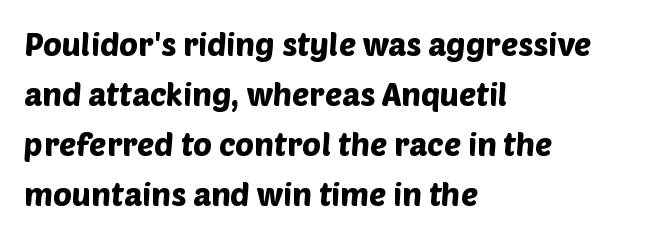
The image shows 32 px sans-serif type; set left-aligned, normal line spacing (1.56x), normal letter spacing, not underlined; low stroke contrast and a large x-height.
